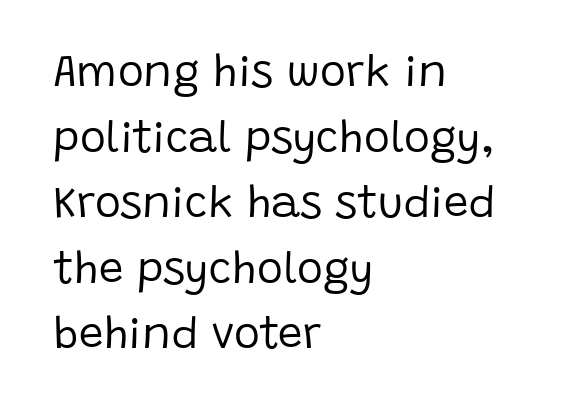
Check under the words: just untouched page. The type sits square on the baseline with zero lean. Tracking value appears to be zero — textbook default spacing. The weight tops out at a normal text grade.
